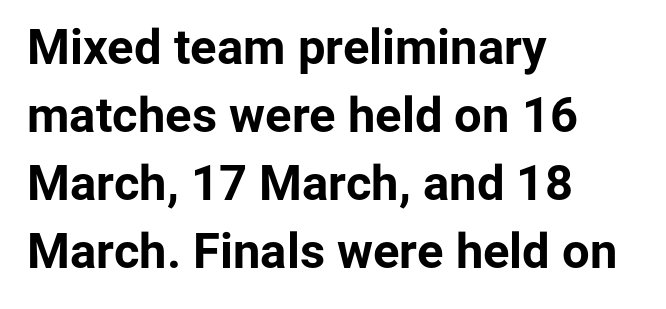
Letters rest on an invisible, unmarked baseline. No italicization has been applied; the sample stays upright. Honestly, the row spacing looks completely unremarkable. The rendering uses natural spacing where letterforms have individual widths. The lines are quadded left.
